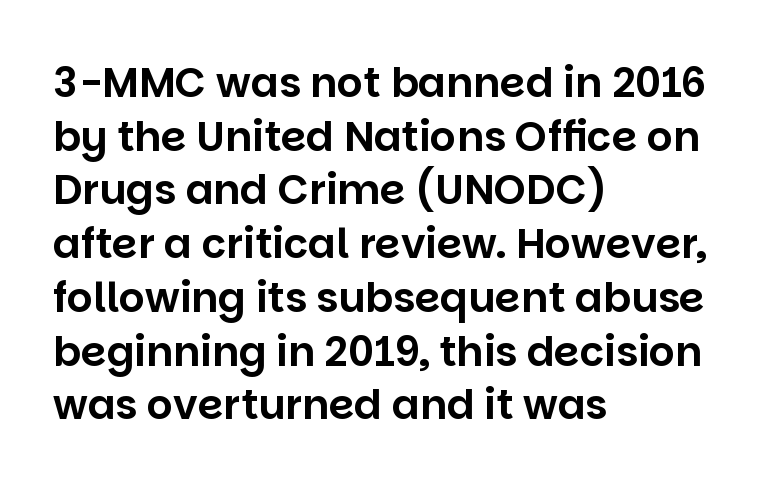
Q: Is the text italic (slanted)? A: No, it is upright.
Q: Is the typeface a serif or a sans-serif typeface? A: Sans-serif.
Q: Is the text underlined? A: No.
Q: How is the paragraph aligned? A: Left-aligned.
Q: Is the spacing between letters normal or unusually wide? A: Normal.
Q: Is the spacing between lines tight, normal or loose? A: Normal.
Q: Width (condensed, normal, or wide)? A: Normal.
Q: Stroke contrast? A: Low.
Q: x-height? A: Large.
Q: Monospaced? A: No.
